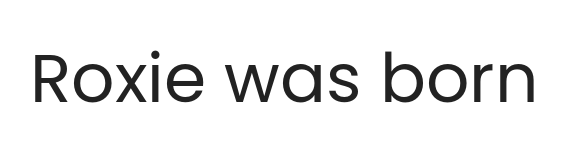
The image shows 68 px regular-weight sans-serif type, upright; set normal letter spacing, not underlined; low stroke contrast and a large x-height.
